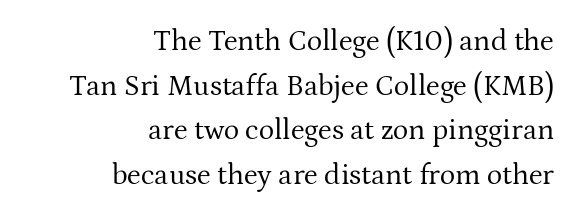
{"serif": "yes", "italic": "no", "bold": "no", "weight": "regular", "width": "normal", "stroke_contrast": "medium", "x_height": "medium", "monospaced": "no", "underline": "no", "align": "right", "line_spacing": "normal", "line_spacing_ratio": 1.54, "letter_spacing": "normal", "letter_spacing_em": 0.0, "glyph_px": 29}
